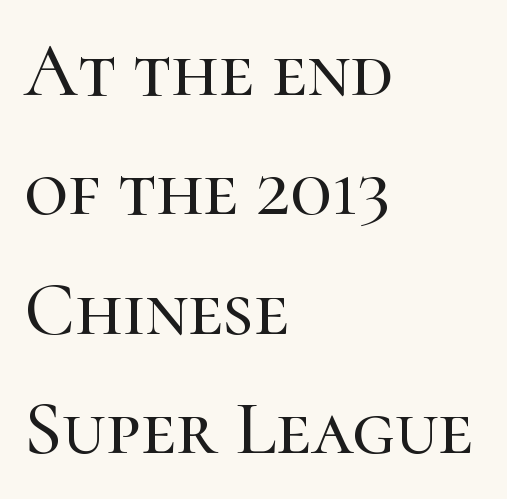
The image shows 76 px serif type, upright; set left-aligned, normal line spacing (1.57x), normal letter spacing, not underlined; high stroke contrast and a medium x-height.
